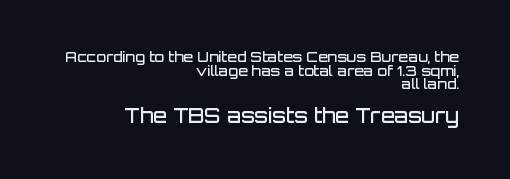
Q: Is the text bold? A: Semi-bold.
Q: Is the text italic (slanted)? A: No, it is upright.
Q: Is the text underlined? A: No.
Q: How is the paragraph aligned? A: Right-aligned.
Q: Is the spacing between letters normal or unusually wide? A: Normal.
Q: Is the spacing between lines tight, normal or loose? A: Tight.
Q: Which block of text is set in a larger size, the first (top) or the second (bottom)? A: The second (bottom) one.
